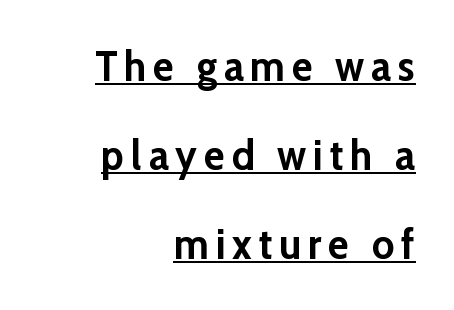
{"serif": "no", "italic": "no", "bold": "yes", "weight": "semibold", "width": "normal", "stroke_contrast": "low", "x_height": "medium", "monospaced": "no", "underline": "yes", "align": "right", "line_spacing": "loose", "line_spacing_ratio": 2.07, "glyph_px": 43}
